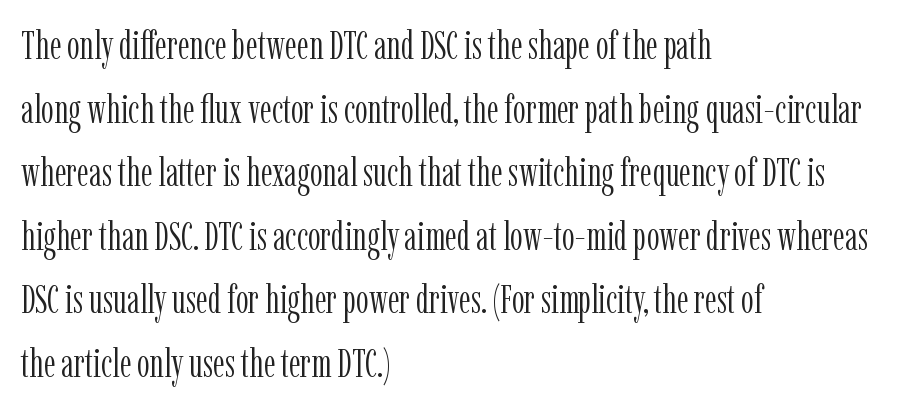
Q: Is the text bold? A: No.
Q: Is the text italic (slanted)? A: No, it is upright.
Q: Is the typeface a serif or a sans-serif typeface? A: Serif.
Q: Is the text underlined? A: No.
Q: How is the paragraph aligned? A: Left-aligned.
Q: Is the spacing between letters normal or unusually wide? A: Normal.
Q: Is the spacing between lines tight, normal or loose? A: Normal.
Q: Width (condensed, normal, or wide)? A: Condensed.
Q: Stroke contrast? A: Low.
Q: x-height? A: Medium.
Q: Monospaced? A: No.
